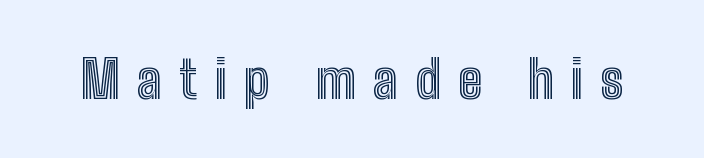
The image shows 52 px condensed type, upright; set unusually wide letter spacing (+0.33 em), not underlined; a medium x-height.
